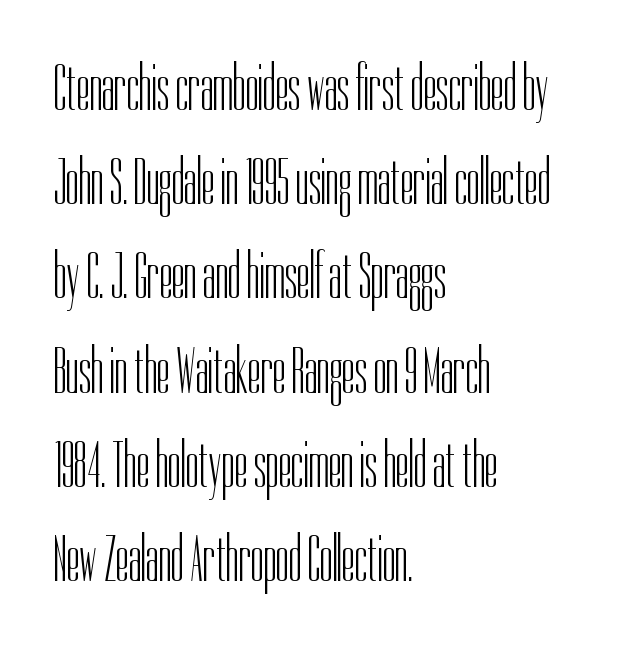
{"serif": "no", "italic": "no", "bold": "no", "weight": "light", "width": "condensed", "stroke_contrast": "low", "x_height": "medium", "monospaced": "no", "underline": "no", "align": "left", "line_spacing": "normal", "line_spacing_ratio": 1.45, "letter_spacing": "normal", "letter_spacing_em": 0.0, "glyph_px": 65}
